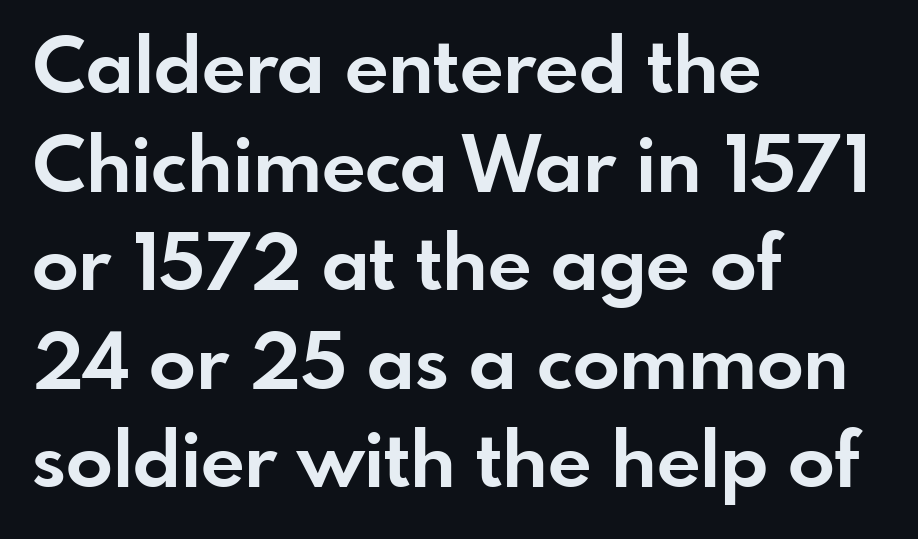
Q: Is the text bold? A: Yes.
Q: Is the text italic (slanted)? A: No, it is upright.
Q: Is the typeface a serif or a sans-serif typeface? A: Sans-serif.
Q: Is the text underlined? A: No.
Q: How is the paragraph aligned? A: Left-aligned.
Q: Is the spacing between letters normal or unusually wide? A: Normal.
Q: Is the spacing between lines tight, normal or loose? A: Normal.
Q: Width (condensed, normal, or wide)? A: Normal.
Q: Stroke contrast? A: Low.
Q: x-height? A: Small.
Q: Monospaced? A: No.
